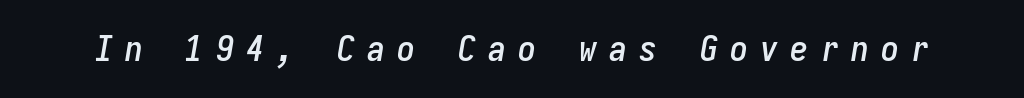
Students, note that the glyphs here are deliberately spaced far apart. Each letter, wide or thin by design, is forced into the same width here. Observe the lean: these are italic letterforms. A clean baseline with only descenders dipping below it.
